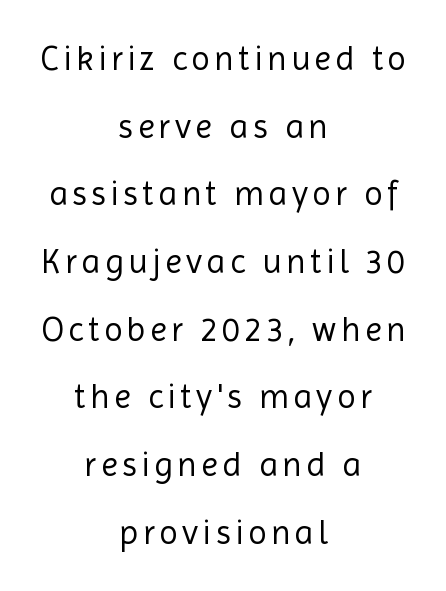
{"serif": "no", "italic": "no", "bold": "no", "weight": "regular", "width": "normal", "x_height": "medium", "monospaced": "no", "underline": "no", "align": "center", "line_spacing": "loose", "line_spacing_ratio": 1.99, "glyph_px": 34}
